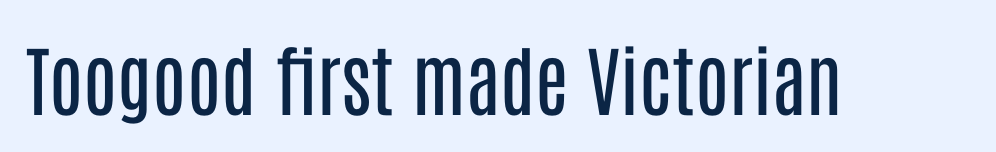
The image shows 77 px regular-weight, condensed sans-serif type, upright; set normal letter spacing, not underlined; low stroke contrast and a large x-height.
